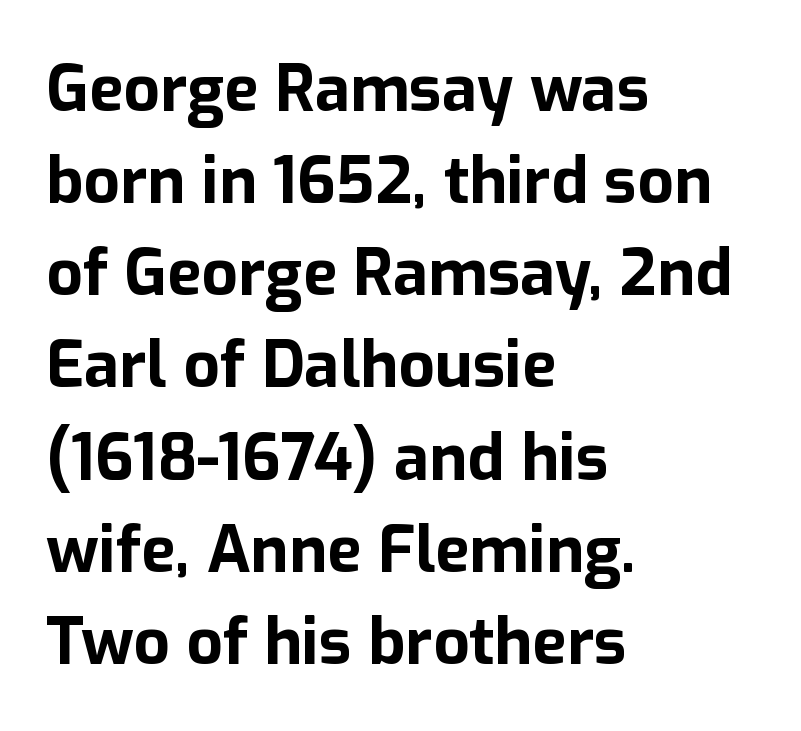
The image shows 64 px bold sans-serif type, upright; set left-aligned, normal line spacing (1.44x), normal letter spacing, not underlined; low stroke contrast and a medium x-height.
